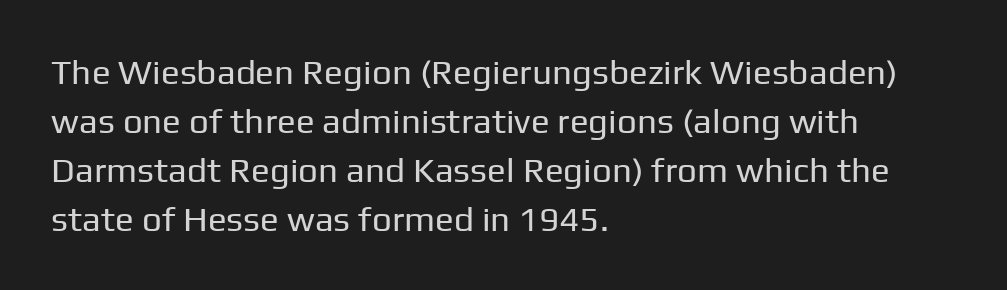
{"serif": "no", "italic": "no", "bold": "no", "weight": "regular", "width": "normal", "stroke_contrast": "low", "x_height": "medium", "monospaced": "no", "underline": "no", "align": "left", "line_spacing": "normal", "line_spacing_ratio": 1.4, "letter_spacing": "normal", "letter_spacing_em": 0.0, "glyph_px": 35}
